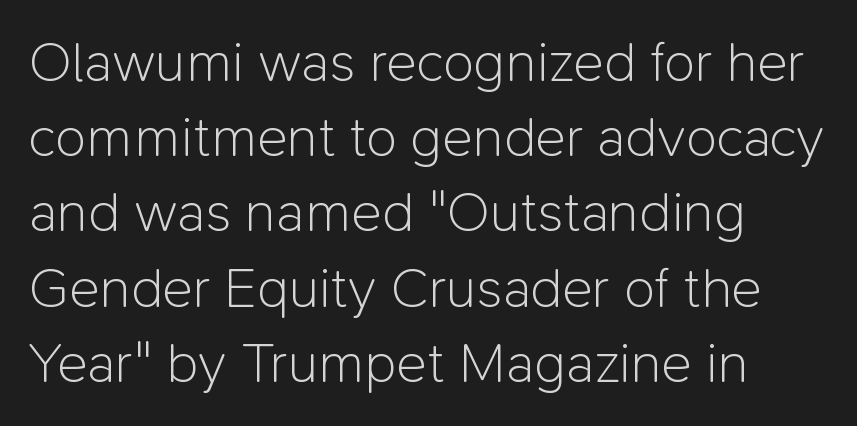
Q: Is the text bold? A: No.
Q: Is the text italic (slanted)? A: No, it is upright.
Q: Is the typeface a serif or a sans-serif typeface? A: Sans-serif.
Q: Is the text underlined? A: No.
Q: How is the paragraph aligned? A: Left-aligned.
Q: Is the spacing between letters normal or unusually wide? A: Normal.
Q: Is the spacing between lines tight, normal or loose? A: Normal.
Q: Width (condensed, normal, or wide)? A: Normal.
Q: Stroke contrast? A: Low.
Q: x-height? A: Medium.
Q: Monospaced? A: No.
